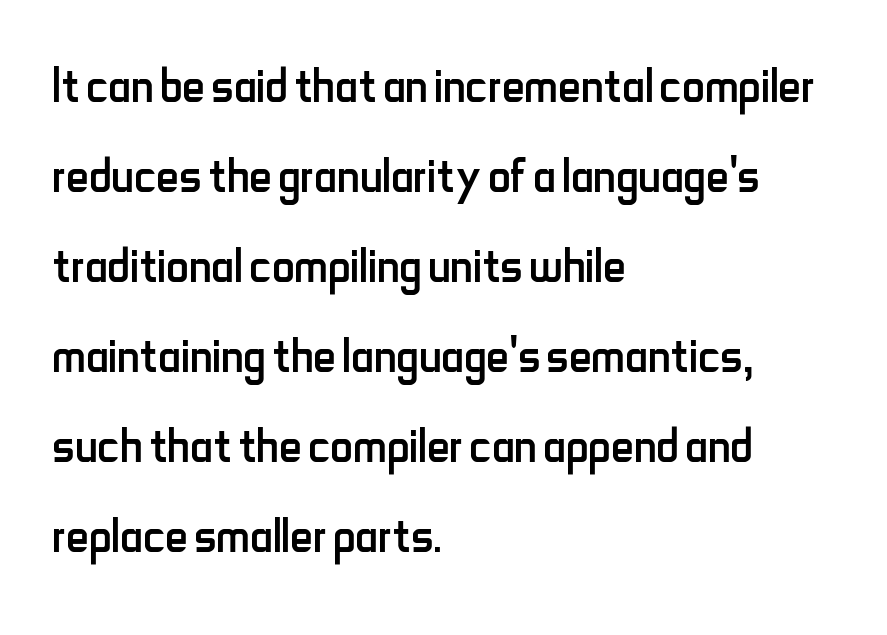
Note: no serifs on the glyphs. You can tell it's not italic because the verticals are truly vertical. The gaps between neighbouring characters are ordinary and unremarkable. The lines are quadded left.
